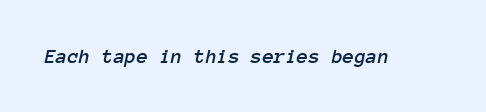
Q: Is the text italic (slanted)? A: Yes, it leans right by about 12 degrees.
Q: Is the text underlined? A: No.
Q: Is the spacing between letters normal or unusually wide? A: Normal.
